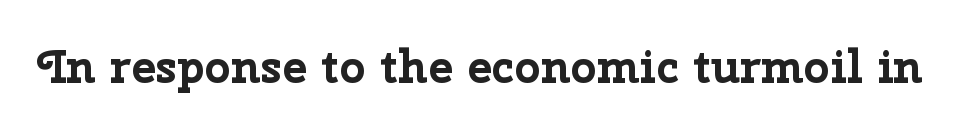
Q: Is the text bold? A: Yes.
Q: Is the text italic (slanted)? A: No, it is upright.
Q: Is the typeface a serif or a sans-serif typeface? A: Sans-serif.
Q: Is the text underlined? A: No.
Q: Is the spacing between letters normal or unusually wide? A: Normal.
Q: Width (condensed, normal, or wide)? A: Normal.
Q: Stroke contrast? A: Low.
Q: x-height? A: Medium.
Q: Monospaced? A: No.
